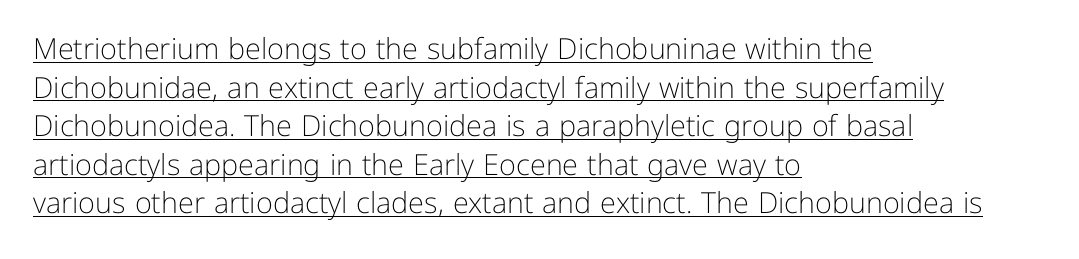
Q: Is the text bold? A: No.
Q: Is the text italic (slanted)? A: No, it is upright.
Q: Is the typeface a serif or a sans-serif typeface? A: Sans-serif.
Q: Is the text underlined? A: Yes.
Q: How is the paragraph aligned? A: Left-aligned.
Q: Is the spacing between letters normal or unusually wide? A: Normal.
Q: Is the spacing between lines tight, normal or loose? A: Normal.
Q: Width (condensed, normal, or wide)? A: Normal.
Q: Stroke contrast? A: Low.
Q: x-height? A: Medium.
Q: Monospaced? A: No.
